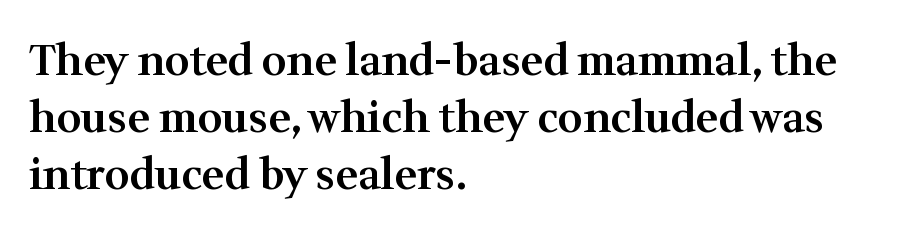
The image shows 43 px semibold serif type, upright; set left-aligned, normal line spacing (1.33x), normal letter spacing, not underlined; medium stroke contrast and a medium x-height.
